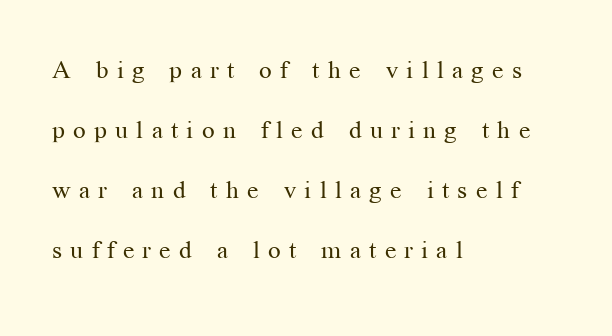
Any mark beneath the type? The region is blank. Characters remain perfectly vertical along every line. Leading: increased. The letters look calm and open, with moderate or lighter stems.
